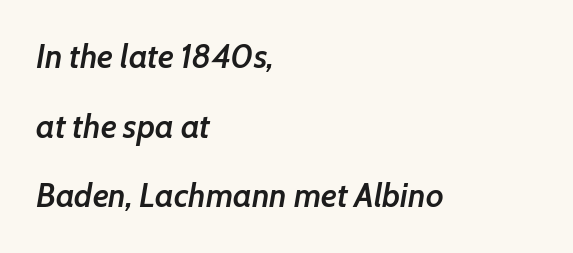
Q: Is the text bold? A: Semi-bold.
Q: Is the text italic (slanted)? A: Yes, it leans right by about 7 degrees.
Q: Is the text underlined? A: No.
Q: How is the paragraph aligned? A: Left-aligned.
Q: Is the spacing between letters normal or unusually wide? A: Normal.
Q: Is the spacing between lines tight, normal or loose? A: Loose.
Q: Width (condensed, normal, or wide)? A: Normal.
Q: Stroke contrast? A: Low.
Q: x-height? A: Medium.
Q: Monospaced? A: No.
